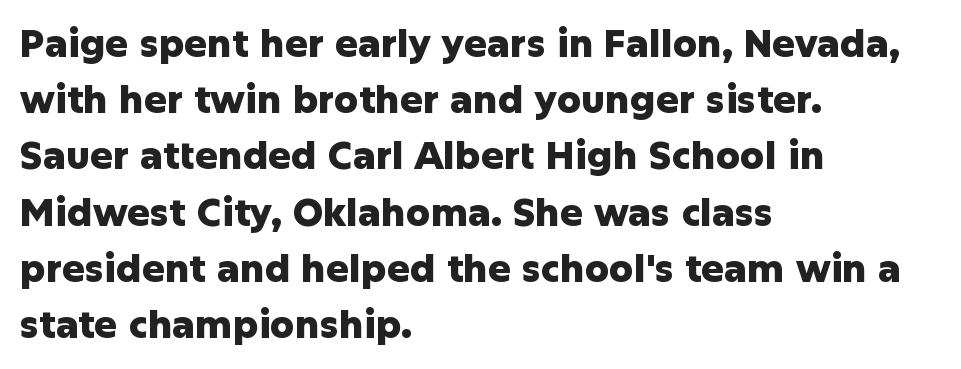
Interline gaps are of average width in this sample. All the whitespace from short lines collects on the right. Weight: bold. Varying glyph widths throughout — classic text-font behaviour. Each word holds together tightly as a unit, with standard inter-letter gaps. The space directly below the letters is spotless.
